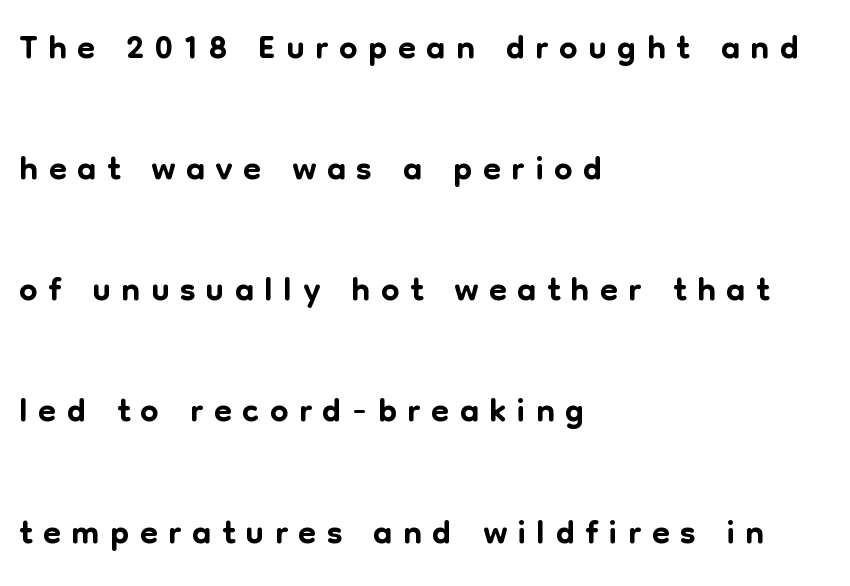
Q: Is the text italic (slanted)? A: No, it is upright.
Q: Is the typeface a serif or a sans-serif typeface? A: Sans-serif.
Q: Is the text underlined? A: No.
Q: How is the paragraph aligned? A: Left-aligned.
Q: Is the spacing between letters normal or unusually wide? A: Unusually wide.
Q: Is the spacing between lines tight, normal or loose? A: Loose.
Q: Width (condensed, normal, or wide)? A: Normal.
Q: Stroke contrast? A: Low.
Q: x-height? A: Medium.
Q: Monospaced? A: No.
